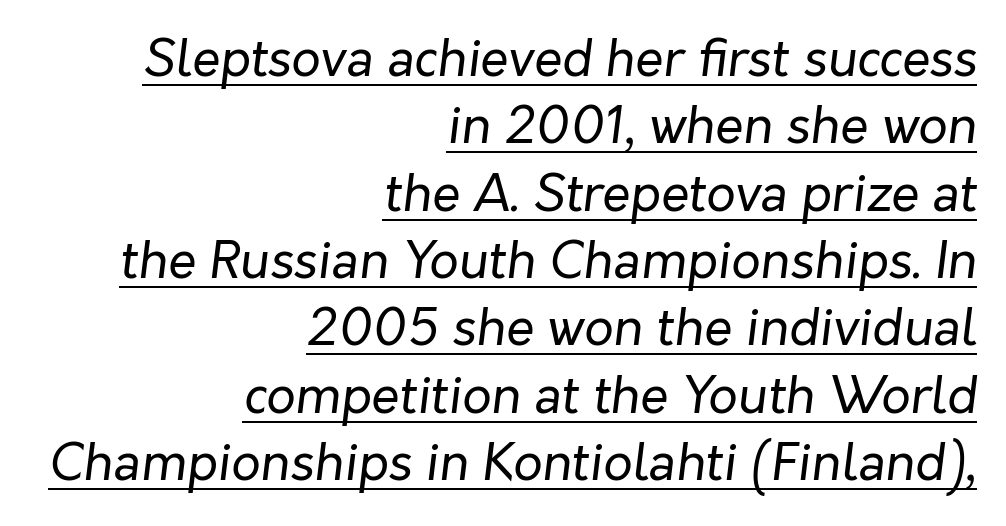
{"italic": "yes", "lean": "right", "slant_degrees": 7, "bold": "no", "weight": "regular", "width": "normal", "stroke_contrast": "low", "x_height": "medium", "monospaced": "no", "underline": "yes", "align": "right", "line_spacing": "normal", "line_spacing_ratio": 1.32, "letter_spacing": "normal", "letter_spacing_em": 0.0, "glyph_px": 51}
